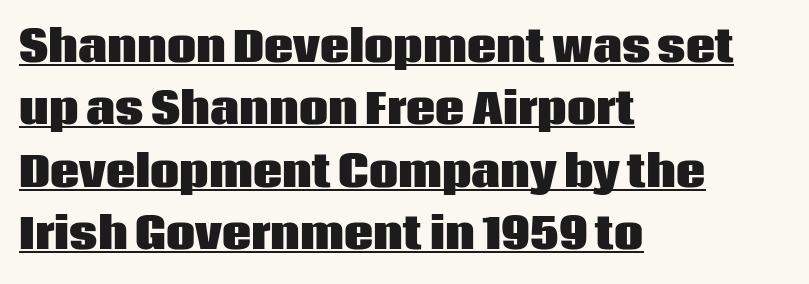
Q: Is the text bold? A: Yes.
Q: Is the text italic (slanted)? A: No, it is upright.
Q: Is the typeface a serif or a sans-serif typeface? A: Sans-serif.
Q: Is the text underlined? A: Yes.
Q: How is the paragraph aligned? A: Left-aligned.
Q: Is the spacing between letters normal or unusually wide? A: Normal.
Q: Is the spacing between lines tight, normal or loose? A: Normal.
Q: Width (condensed, normal, or wide)? A: Normal.
Q: Stroke contrast? A: Low.
Q: x-height? A: Large.
Q: Monospaced? A: No.
